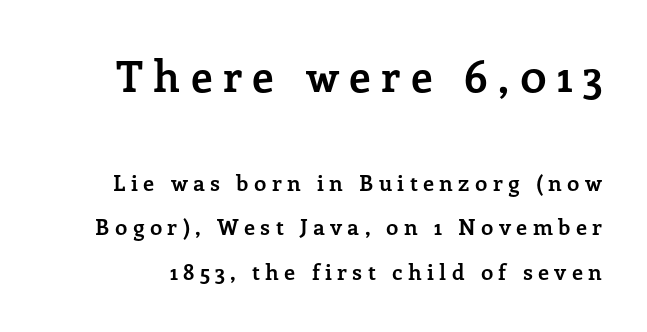
{"serif": "yes", "italic": "no", "bold": "yes", "weight": "semibold", "width": "normal", "stroke_contrast": "low", "x_height": "medium", "monospaced": "no", "underline": "no", "line_spacing": "loose", "line_spacing_ratio": 2.03, "letter_spacing": "wide", "letter_spacing_em": 0.24, "larger_block": "first", "size_ratio": 1.95, "glyph_px": 43}
